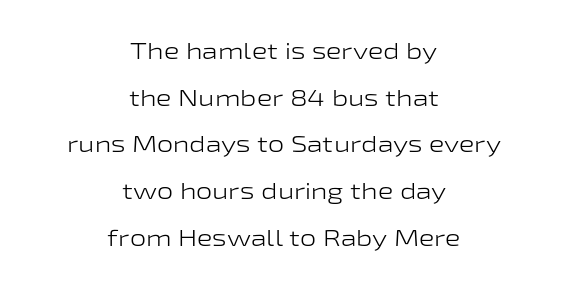
{"italic": "no", "bold": "no", "underline": "no", "align": "center", "line_spacing": "loose", "line_spacing_ratio": 2.03, "letter_spacing": "normal", "letter_spacing_em": 0.0, "glyph_px": 23}
